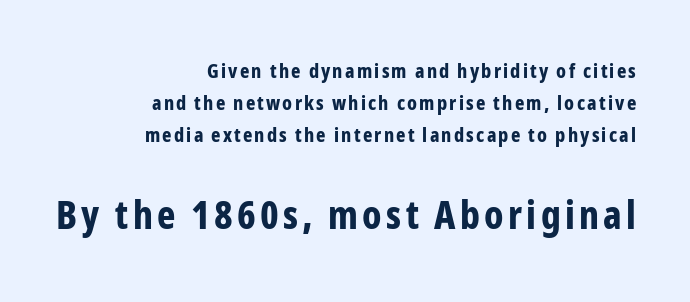
Q: Is the text bold? A: Yes.
Q: Is the text italic (slanted)? A: No, it is upright.
Q: Is the typeface a serif or a sans-serif typeface? A: Sans-serif.
Q: Is the text underlined? A: No.
Q: How is the paragraph aligned? A: Right-aligned.
Q: Is the spacing between lines tight, normal or loose? A: Normal.
Q: Which block of text is set in a larger size, the first (top) or the second (bottom)? A: The second (bottom) one.
Q: Width (condensed, normal, or wide)? A: Condensed.
Q: Stroke contrast? A: Low.
Q: x-height? A: Medium.
Q: Monospaced? A: No.
